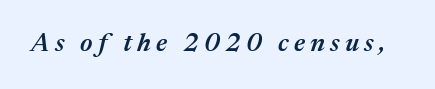
The lettering tilts uniformly, giving the passage an italic look. How are the letters spaced? Widely, with obvious added tracking. In terms of weight, the rendering is demibold, just under bold. This rendering features lettering with no underline.
